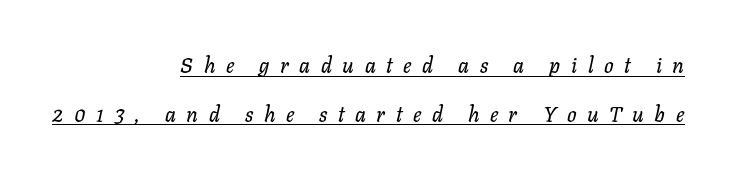
The image shows 21 px text type, italic (leaning right); set right-aligned, loose line spacing (2.32x), unusually wide letter spacing (+0.5 em), underlined.
